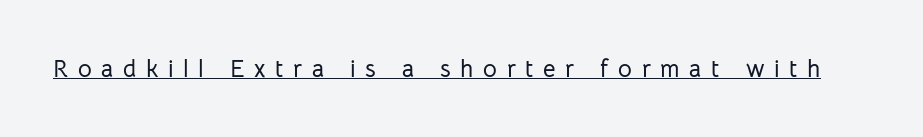
Q: Is the text italic (slanted)? A: No, it is upright.
Q: Is the text underlined? A: Yes.
Q: Is the spacing between letters normal or unusually wide? A: Unusually wide.
